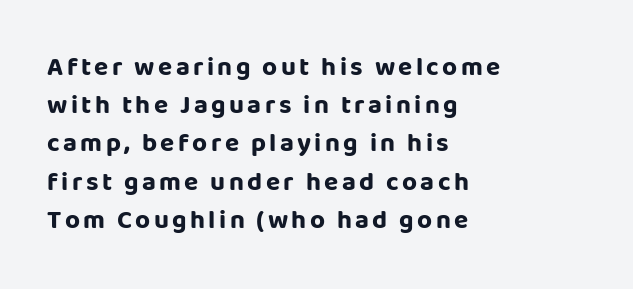
Horizontally, the lines are justified to the leading edge only. This is roman type, the default non-slanted kind. Descenders are the only things crossing below the line. What's the leading like? Ordinary, nothing unusual. The rendering uses a bold face; every stroke is thick and dark.
